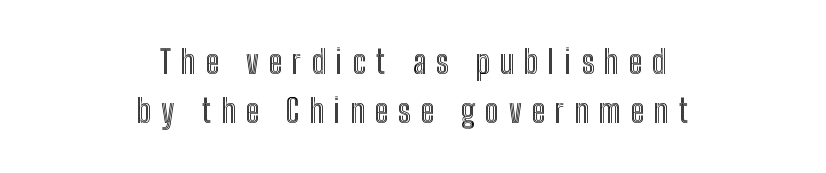
{"italic": "no", "width": "condensed", "x_height": "medium", "monospaced": "no", "underline": "no", "align": "center", "line_spacing": "normal", "line_spacing_ratio": 1.5, "letter_spacing": "wide", "letter_spacing_em": 0.3, "glyph_px": 33}
